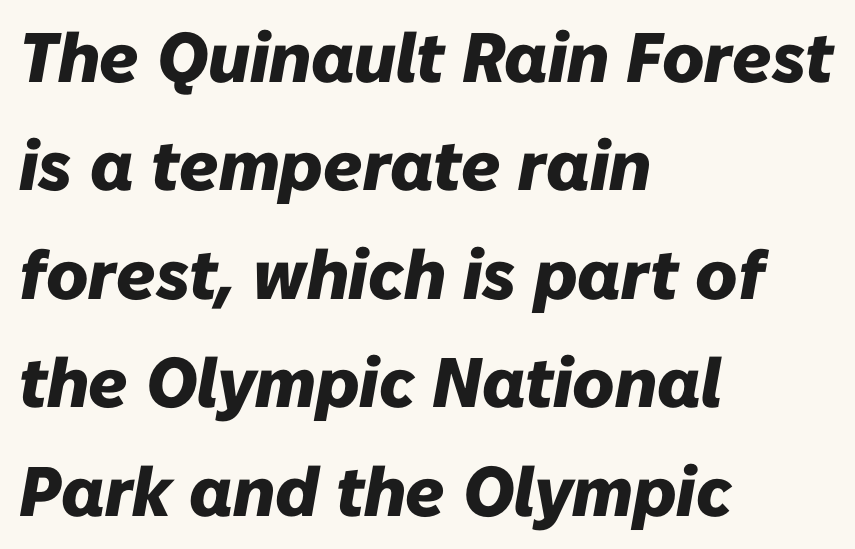
{"italic": "yes", "lean": "right", "slant_degrees": 10, "bold": "yes", "weight": "heavy", "width": "normal", "stroke_contrast": "low", "x_height": "medium", "monospaced": "no", "underline": "no", "align": "left", "line_spacing": "normal", "line_spacing_ratio": 1.55, "letter_spacing": "normal", "letter_spacing_em": 0.0, "glyph_px": 70}
